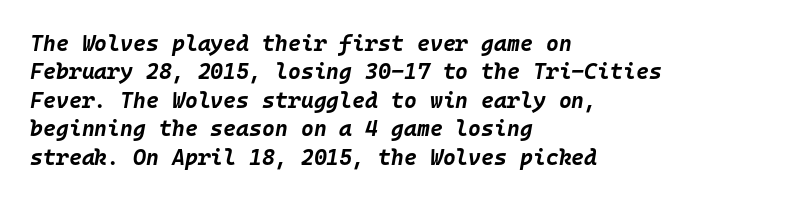
Q: Is the text bold? A: Yes.
Q: Is the text italic (slanted)? A: Yes, it leans right by about 10 degrees.
Q: Is the text underlined? A: No.
Q: How is the paragraph aligned? A: Left-aligned.
Q: Is the spacing between letters normal or unusually wide? A: Normal.
Q: Is the spacing between lines tight, normal or loose? A: Normal.
